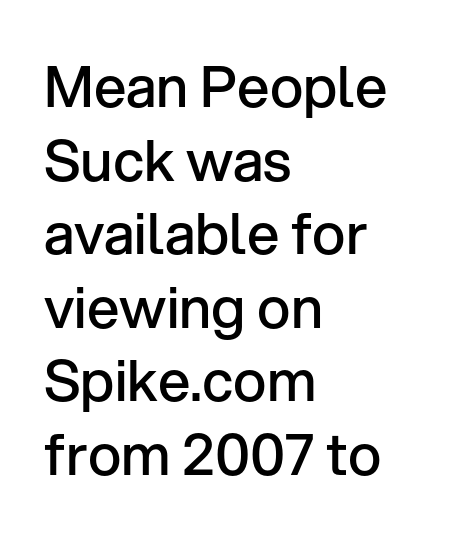
Q: Is the text bold? A: Semi-bold.
Q: Is the text italic (slanted)? A: No, it is upright.
Q: Is the typeface a serif or a sans-serif typeface? A: Sans-serif.
Q: Is the text underlined? A: No.
Q: How is the paragraph aligned? A: Left-aligned.
Q: Is the spacing between letters normal or unusually wide? A: Normal.
Q: Is the spacing between lines tight, normal or loose? A: Normal.
Q: Width (condensed, normal, or wide)? A: Normal.
Q: Stroke contrast? A: Low.
Q: x-height? A: Medium.
Q: Monospaced? A: No.
